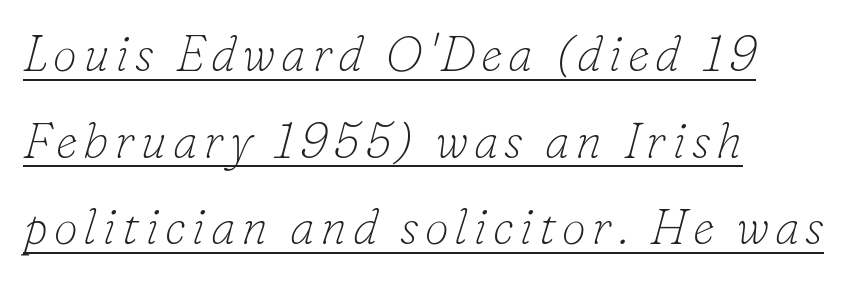
The image shows 49 px thin serif type, italic (leaning right); set left-aligned, line spacing 1.77x, underlined; low stroke contrast and a small x-height.
